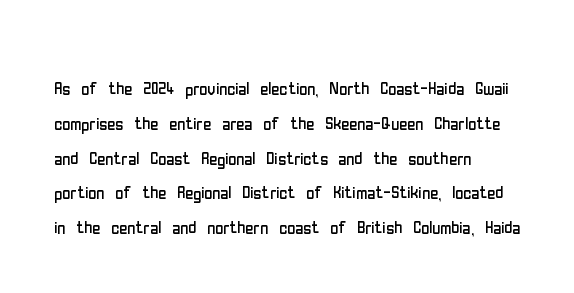
{"italic": "no", "bold": "no", "underline": "no", "align": "left", "line_spacing": "normal", "line_spacing_ratio": 1.58, "letter_spacing": "normal", "letter_spacing_em": 0.0, "glyph_px": 22}
